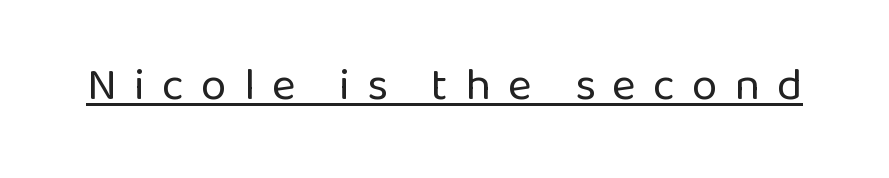
Q: Is the text bold? A: No.
Q: Is the text italic (slanted)? A: No, it is upright.
Q: Is the typeface a serif or a sans-serif typeface? A: Sans-serif.
Q: Is the text underlined? A: Yes.
Q: Is the spacing between letters normal or unusually wide? A: Unusually wide.
Q: Width (condensed, normal, or wide)? A: Normal.
Q: Stroke contrast? A: Low.
Q: x-height? A: Medium.
Q: Monospaced? A: No.
